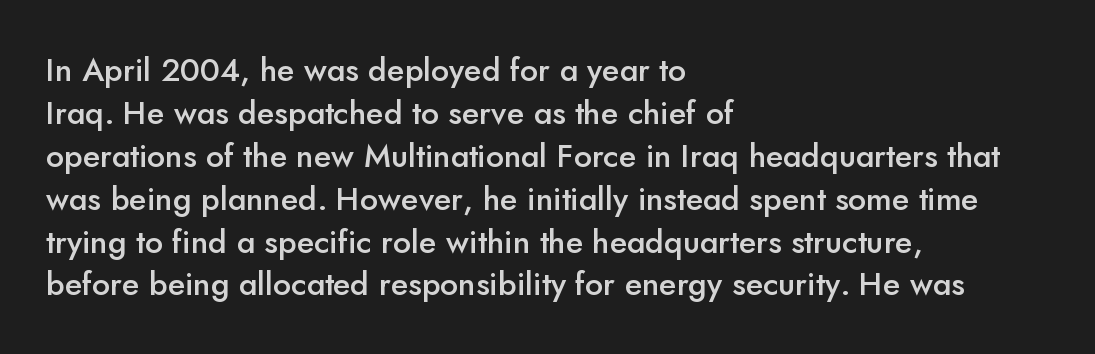
The image shows 32 px semibold sans-serif type, upright; set left-aligned, normal line spacing (1.34x), normal letter spacing, not underlined; low stroke contrast and a small x-height.
